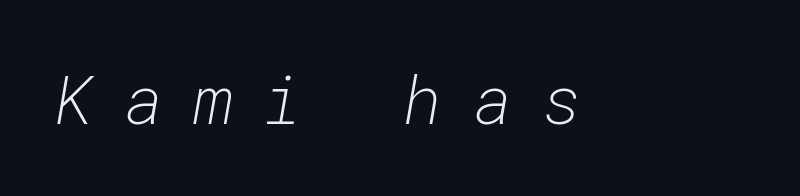
Q: Is the text bold? A: No.
Q: Is the text italic (slanted)? A: Yes, it leans right by about 10 degrees.
Q: Is the text underlined? A: No.
Q: Is the spacing between letters normal or unusually wide? A: Unusually wide.
Q: Width (condensed, normal, or wide)? A: Normal.
Q: Stroke contrast? A: Low.
Q: x-height? A: Medium.
Q: Monospaced? A: Yes.
